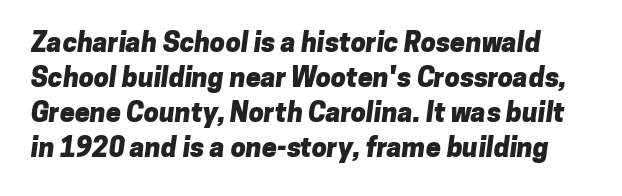
The image shows 27 px bold type; set normal line spacing (1.3x), normal letter spacing, not underlined.
